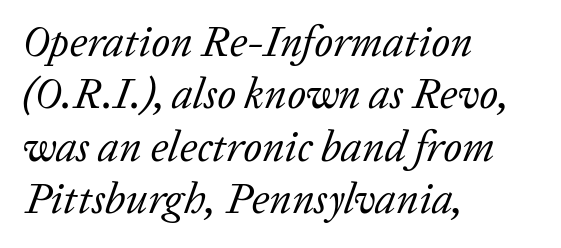
The image shows 43 px regular-weight serif type, italic (leaning right); set left-aligned, line spacing 1.22x, normal letter spacing, not underlined; low stroke contrast and a medium x-height.
